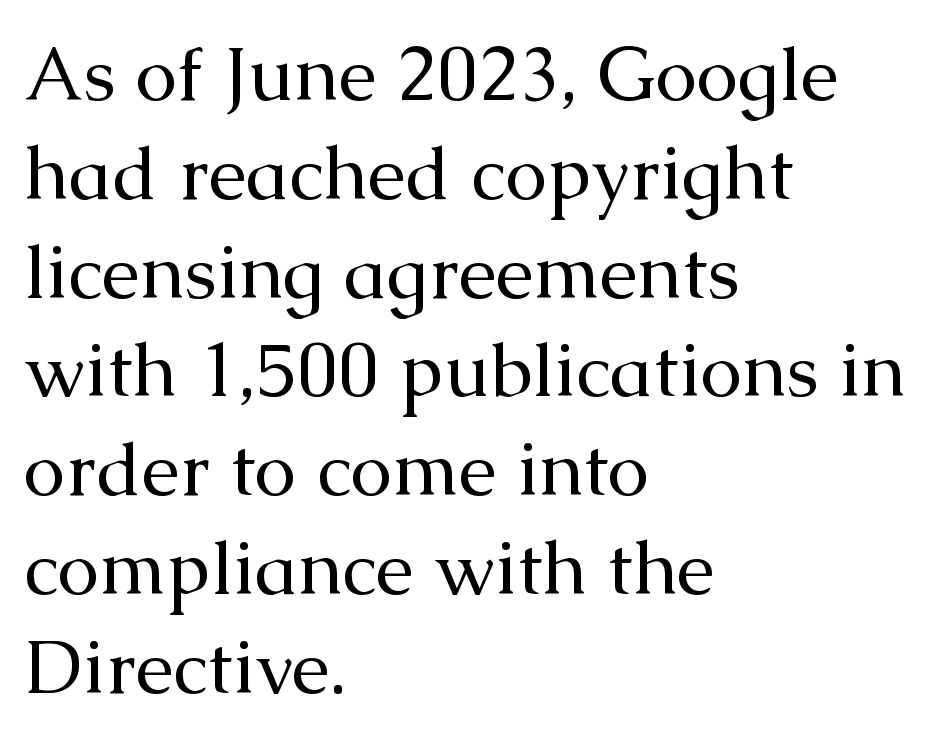
Rows of type keep a routine distance in the vertical direction. Characters follow at the spacing the type designer built in. These lines are rendered in a variable-pitch font. Type without underlining. Italic? Not at all — the glyphs are vertical. The typesetting does not lean heavy: it is not bold.
